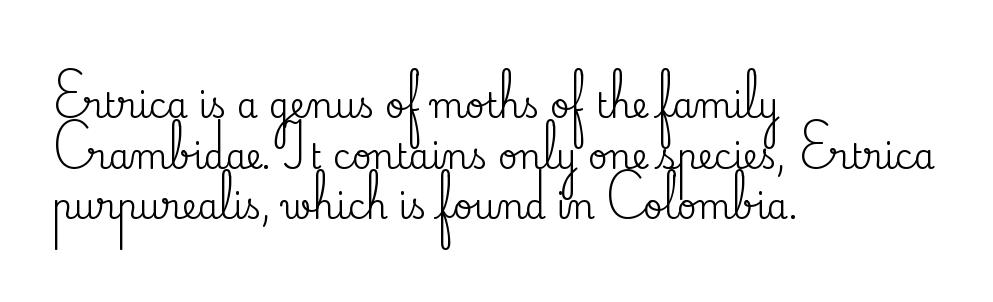
The image shows 34 px serif type, upright; set left-aligned, normal line spacing (1.49x), normal letter spacing, not underlined; medium stroke contrast and a small x-height.
